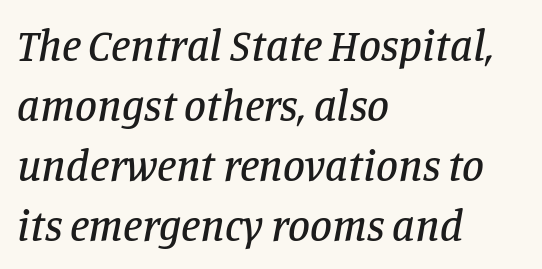
Q: Is the text italic (slanted)? A: Yes, it leans right by about 11 degrees.
Q: Is the typeface a serif or a sans-serif typeface? A: Serif.
Q: Is the text underlined? A: No.
Q: How is the paragraph aligned? A: Left-aligned.
Q: Is the spacing between letters normal or unusually wide? A: Normal.
Q: Is the spacing between lines tight, normal or loose? A: Normal.
Q: Width (condensed, normal, or wide)? A: Normal.
Q: Stroke contrast? A: Low.
Q: x-height? A: Large.
Q: Monospaced? A: No.
